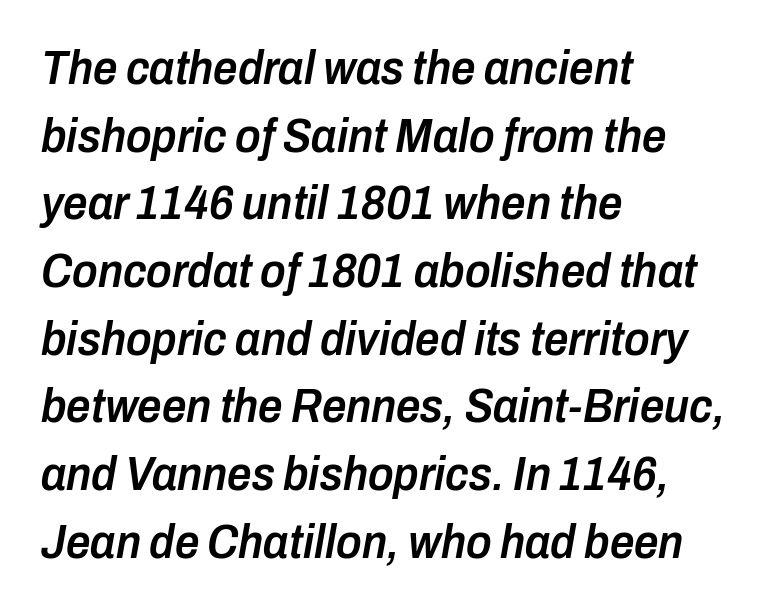
{"italic": "yes", "lean": "right", "slant_degrees": 10, "bold": "semi", "weight": "semibold", "width": "condensed", "stroke_contrast": "low", "x_height": "medium", "monospaced": "no", "underline": "no", "align": "left", "line_spacing": "normal", "line_spacing_ratio": 1.41, "letter_spacing": "normal", "letter_spacing_em": 0.0, "glyph_px": 48}
